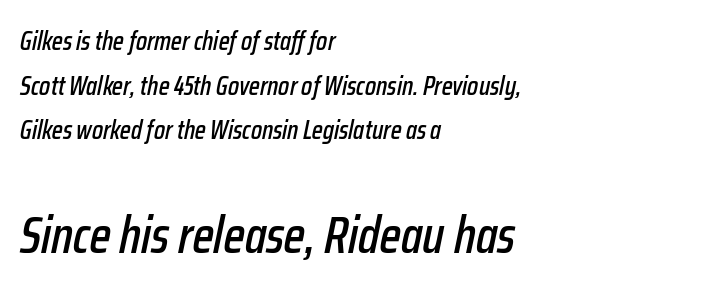
The image shows 51 px condensed type, italic (leaning right); set left-aligned, line spacing 1.72x, normal letter spacing, not underlined; the second (bottom) block is 1.96x larger; low stroke contrast and a medium x-height.
